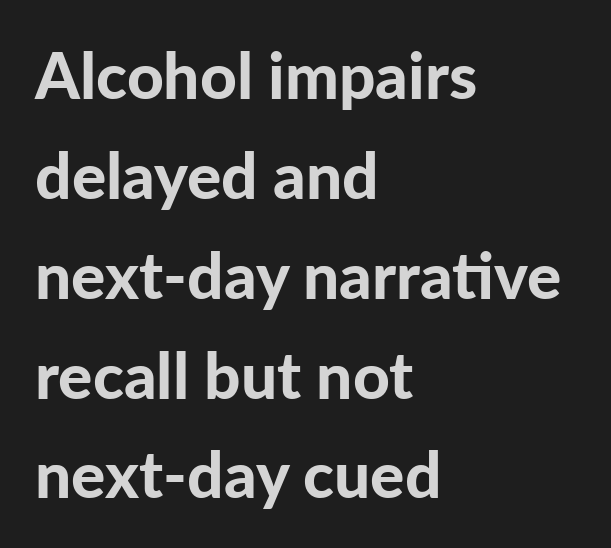
Is the letter spacing exaggerated? No — it looks like the ordinary default. Heft: maximum for text — a bold. If you drew a line through each stem, it would be perfectly vertical. Underline: absent. The face used here is proportionally spaced, like ordinary book or web type. If you measured baseline to baseline, you'd find a middling distance.
